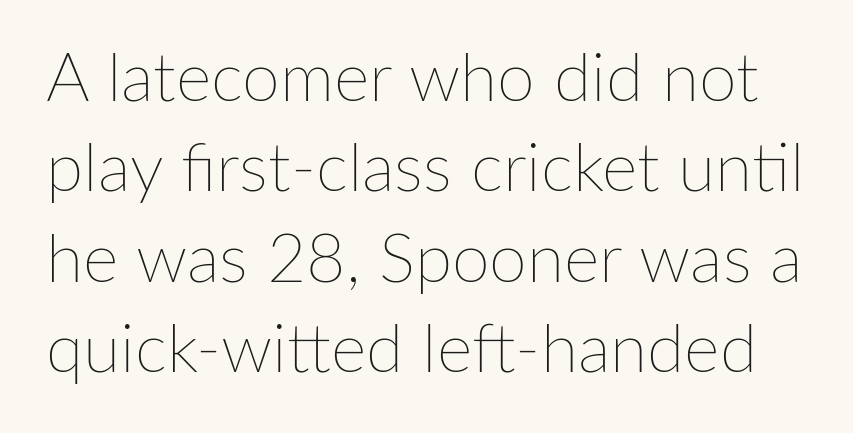
Q: Is the text bold? A: No.
Q: Is the text italic (slanted)? A: No, it is upright.
Q: Is the text underlined? A: No.
Q: Is the spacing between letters normal or unusually wide? A: Normal.
Q: Is the spacing between lines tight, normal or loose? A: Normal.
Q: Width (condensed, normal, or wide)? A: Normal.
Q: Stroke contrast? A: Low.
Q: x-height? A: Medium.
Q: Monospaced? A: No.
